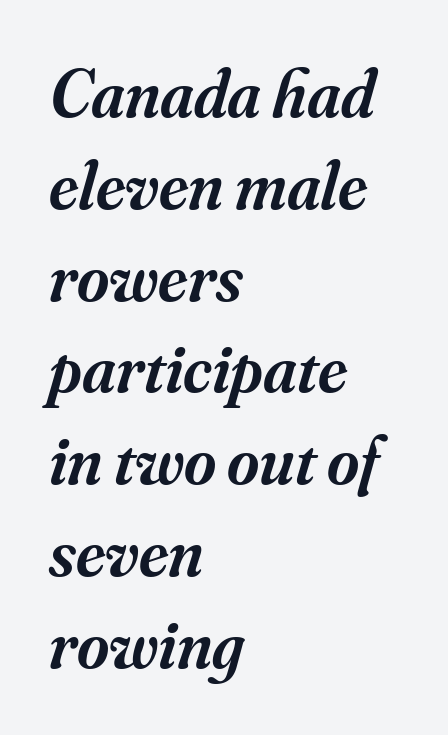
{"serif": "yes", "italic": "yes", "lean": "right", "slant_degrees": 16, "bold": "semi", "weight": "semibold", "width": "normal", "stroke_contrast": "medium", "x_height": "small", "monospaced": "no", "underline": "no", "align": "left", "line_spacing": "normal", "line_spacing_ratio": 1.33, "letter_spacing": "normal", "letter_spacing_em": 0.0, "glyph_px": 69}
